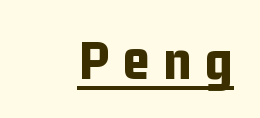
{"serif": "no", "italic": "no", "bold": "yes", "weight": "bold", "width": "condensed", "stroke_contrast": "low", "x_height": "medium", "monospaced": "no", "underline": "yes", "letter_spacing": "wide", "letter_spacing_em": 0.24, "glyph_px": 58}
